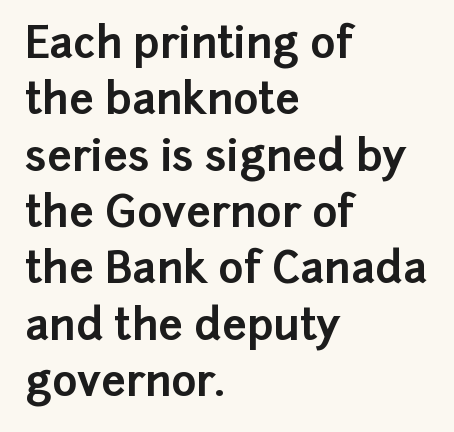
Q: Is the text bold? A: Yes.
Q: Is the text italic (slanted)? A: No, it is upright.
Q: Is the typeface a serif or a sans-serif typeface? A: Sans-serif.
Q: Is the text underlined? A: No.
Q: How is the paragraph aligned? A: Left-aligned.
Q: Is the spacing between letters normal or unusually wide? A: Normal.
Q: Is the spacing between lines tight, normal or loose? A: Normal.
Q: Width (condensed, normal, or wide)? A: Normal.
Q: Stroke contrast? A: Low.
Q: x-height? A: Medium.
Q: Monospaced? A: No.
